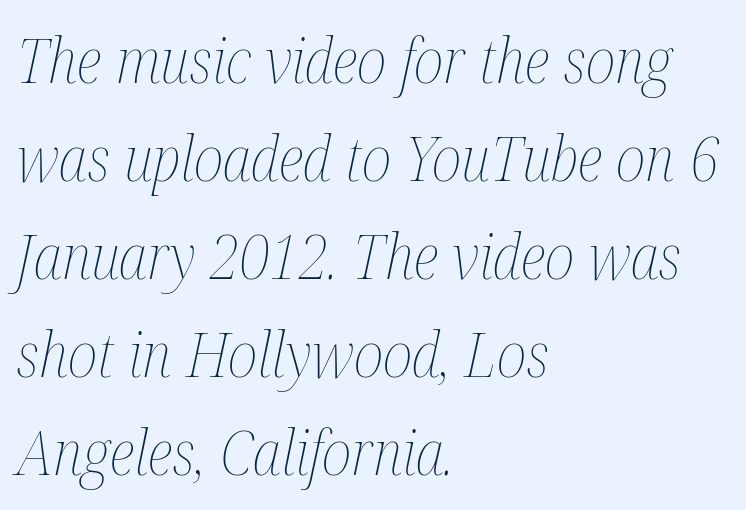
The image shows 62 px thin, condensed type, italic (leaning right); set left-aligned, normal line spacing (1.58x), normal letter spacing, not underlined; medium stroke contrast and a medium x-height.
